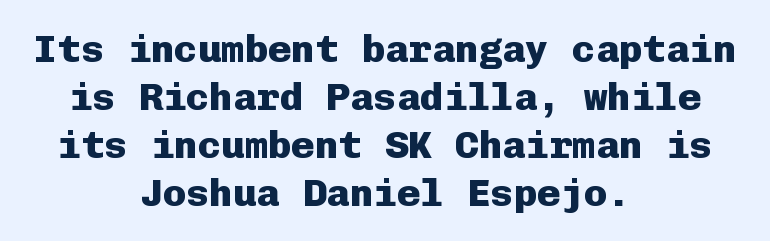
{"serif": "no", "italic": "no", "bold": "yes", "weight": "heavy", "width": "normal", "stroke_contrast": "low", "x_height": "medium", "monospaced": "yes", "underline": "no", "align": "center", "line_spacing_ratio": 1.23, "letter_spacing": "normal", "letter_spacing_em": 0.0, "glyph_px": 39}
